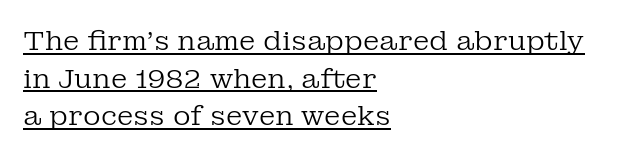
The image shows 27 px text type, upright; set left-aligned, normal line spacing (1.39x), normal letter spacing, underlined.
